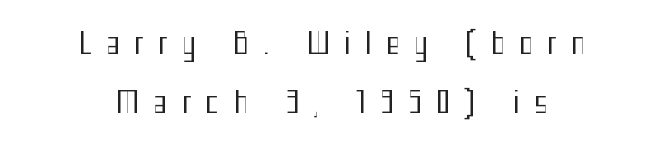
The image shows 30 px regular-weight, condensed sans-serif type, upright; set centered, loose line spacing (1.96x), unusually wide letter spacing (+0.47 em), not underlined; medium stroke contrast and a medium x-height.
